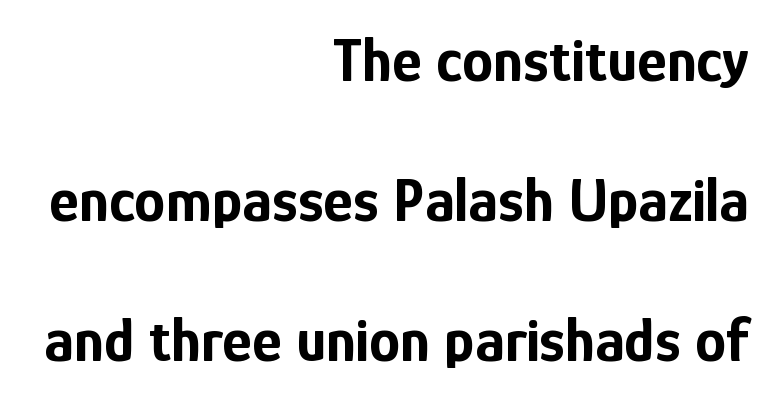
{"serif": "no", "italic": "no", "bold": "yes", "weight": "bold", "width": "condensed", "stroke_contrast": "low", "x_height": "medium", "monospaced": "no", "underline": "no", "align": "right", "line_spacing": "loose", "line_spacing_ratio": 2.22, "letter_spacing": "normal", "letter_spacing_em": 0.0, "glyph_px": 63}
